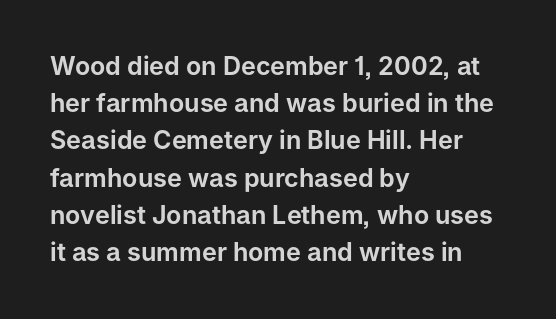
Designer's note — italics off, roman on. Compared with typical paragraphs, the rows here are spaced about the same. No word sits above an underline. Left-aligned paragraph, ragged on the right. This sample uses plain, unmodified letter spacing.
